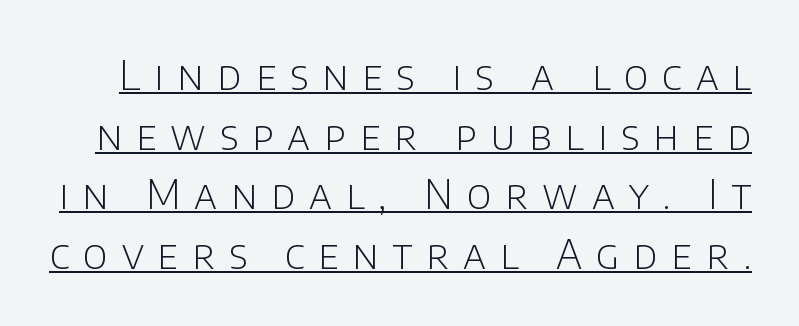
Q: Is the text bold? A: No.
Q: Is the text italic (slanted)? A: No, it is upright.
Q: Is the typeface a serif or a sans-serif typeface? A: Sans-serif.
Q: Is the text underlined? A: Yes.
Q: Is the spacing between letters normal or unusually wide? A: Unusually wide.
Q: Is the spacing between lines tight, normal or loose? A: Normal.
Q: Width (condensed, normal, or wide)? A: Normal.
Q: Stroke contrast? A: Low.
Q: x-height? A: Large.
Q: Monospaced? A: No.
